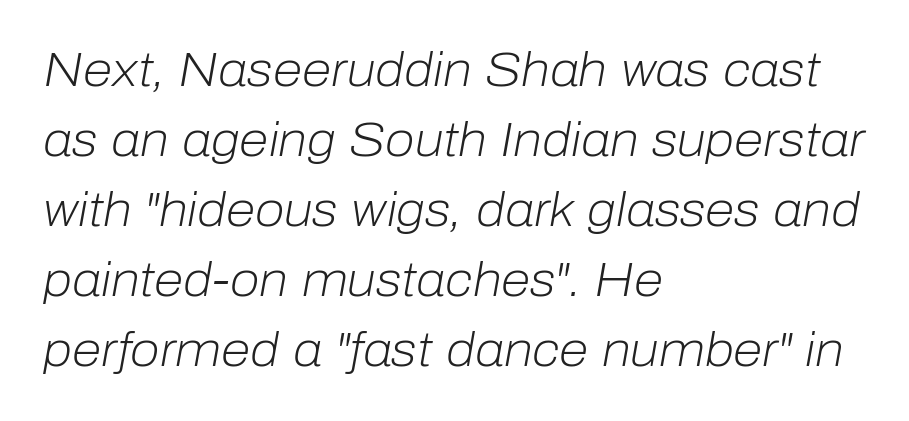
The image shows 48 px light type, italic (leaning right); set left-aligned, normal line spacing (1.46x), normal letter spacing, not underlined; low stroke contrast and a medium x-height.
